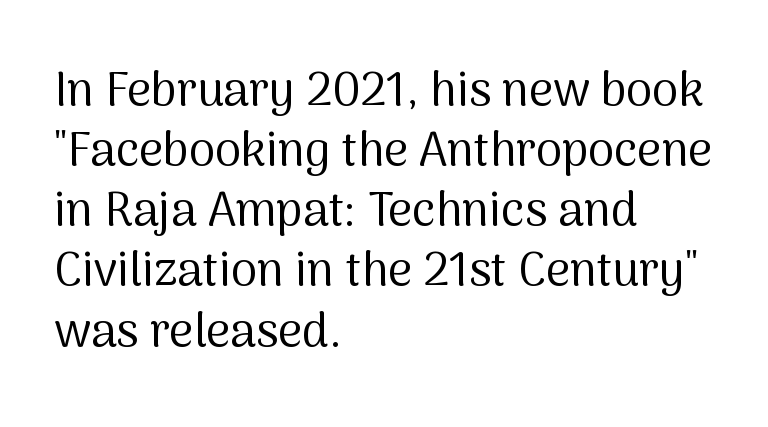
{"serif": "no", "italic": "no", "bold": "no", "weight": "regular", "width": "normal", "stroke_contrast": "medium", "x_height": "medium", "monospaced": "no", "underline": "no", "align": "left", "line_spacing": "normal", "line_spacing_ratio": 1.28, "letter_spacing": "normal", "letter_spacing_em": 0.0, "glyph_px": 47}
